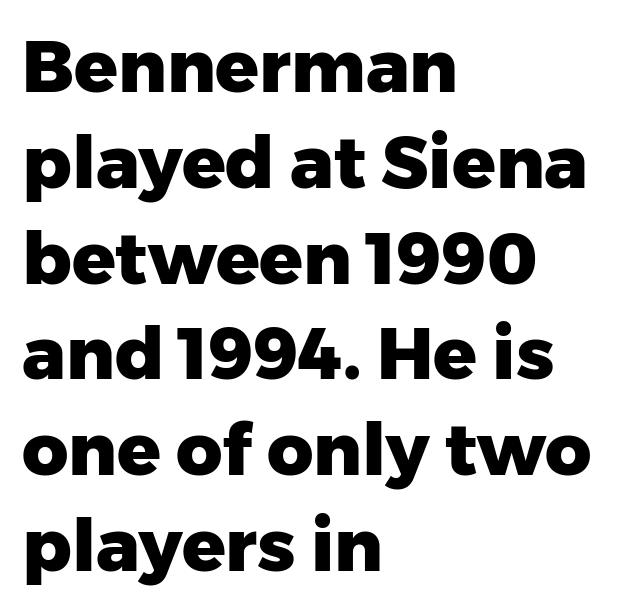
{"serif": "no", "italic": "no", "bold": "yes", "weight": "heavy", "width": "normal", "stroke_contrast": "low", "x_height": "medium", "monospaced": "no", "underline": "no", "align": "left", "line_spacing": "normal", "line_spacing_ratio": 1.33, "letter_spacing": "normal", "letter_spacing_em": 0.0, "glyph_px": 72}
